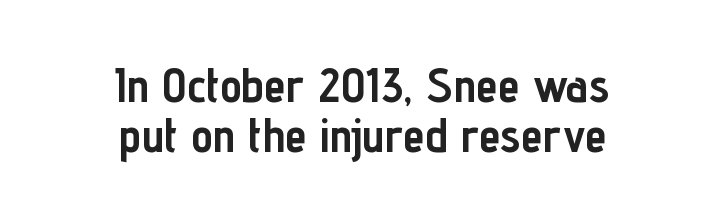
The image shows 49 px semibold, condensed sans-serif type, upright; set centered, tight line spacing (1.02x), normal letter spacing, not underlined; low stroke contrast and a medium x-height.
